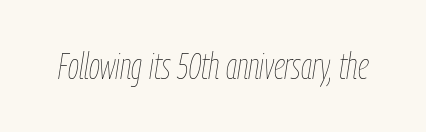
Proportional: the letters do not fall into vertical columns. The space beneath each line is pristine and unruled. Here the glyphs are tracked normally, forming tight word shapes. Ink coverage per letter is moderate at most. Slanted lettering throughout.
